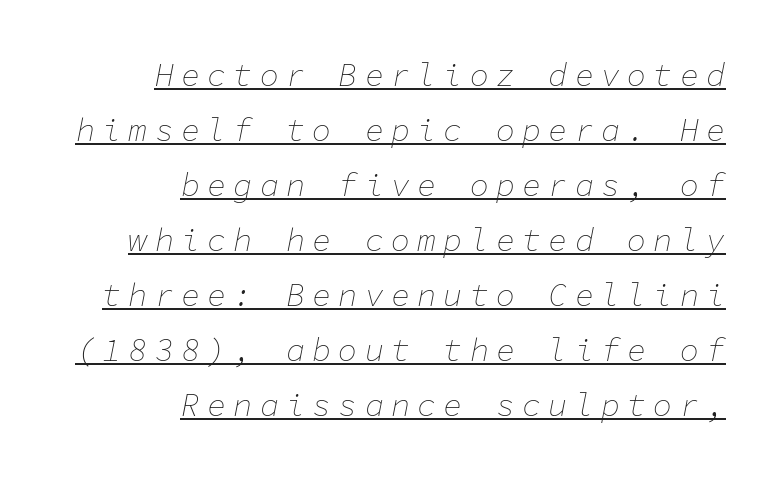
The image shows 32 px thin type, italic (leaning right), monospaced; set right-aligned, line spacing 1.72x, unusually wide letter spacing (+0.22 em), underlined; low stroke contrast and a medium x-height.
